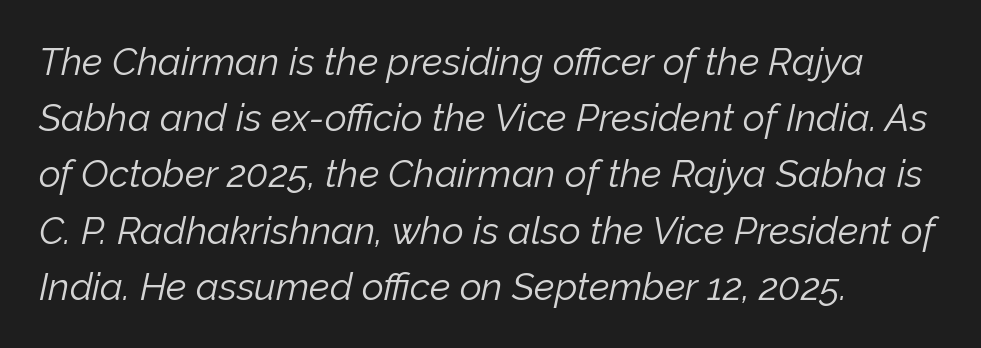
The image shows 38 px light type, italic (leaning right); set left-aligned, normal line spacing (1.48x), normal letter spacing, not underlined; low stroke contrast and a medium x-height.
